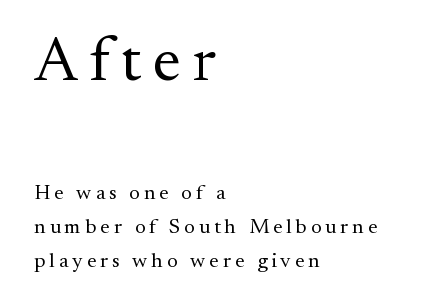
The image shows 62 px regular-weight serif type, upright; set left-aligned, normal line spacing (1.61x), not underlined; the first (top) block is 2.95x larger; medium stroke contrast and a small x-height.
